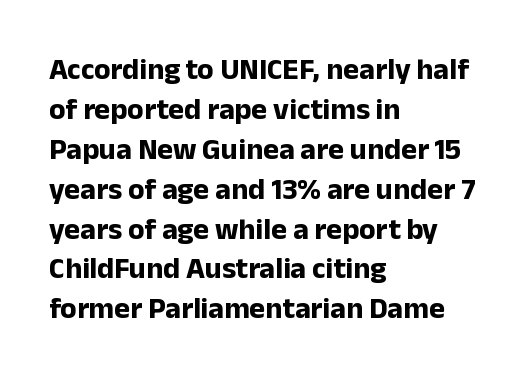
The image shows 30 px bold sans-serif type, upright; set left-aligned, normal line spacing (1.33x), normal letter spacing, not underlined; low stroke contrast and a medium x-height.
